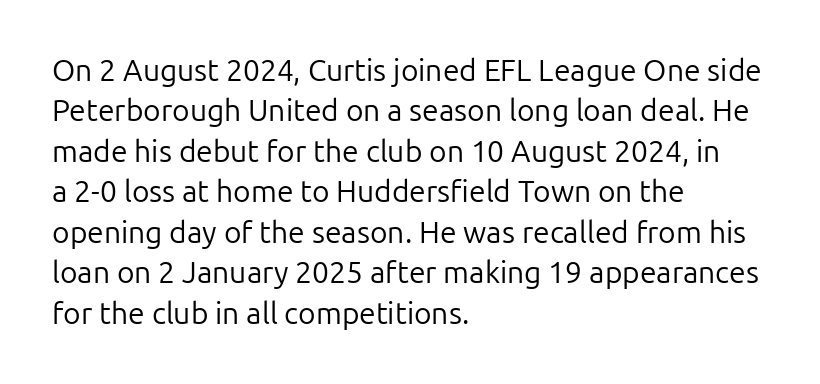
Q: Is the text bold? A: No.
Q: Is the text italic (slanted)? A: No, it is upright.
Q: Is the typeface a serif or a sans-serif typeface? A: Sans-serif.
Q: Is the text underlined? A: No.
Q: How is the paragraph aligned? A: Left-aligned.
Q: Is the spacing between letters normal or unusually wide? A: Normal.
Q: Is the spacing between lines tight, normal or loose? A: Normal.
Q: Width (condensed, normal, or wide)? A: Normal.
Q: Stroke contrast? A: Low.
Q: x-height? A: Medium.
Q: Monospaced? A: No.
